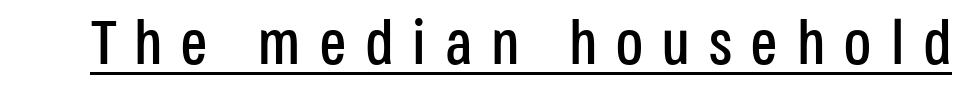
The image shows 62 px condensed sans-serif type, upright; set unusually wide letter spacing (+0.29 em), underlined; low stroke contrast and a large x-height.
